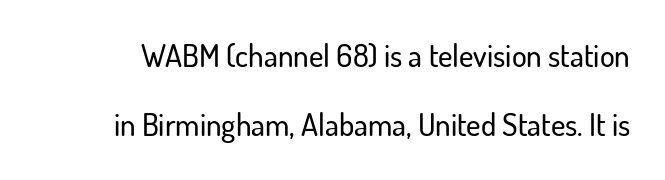
Does the lettering tilt? It doesn't — this is upright. The characters display no serif detailing; their extremities are plain. Each row of text sits above clean, open space. Regarding leading, the lines here are spaced well apart. Looks like regular typesetting: each glyph gets only the width it needs.
